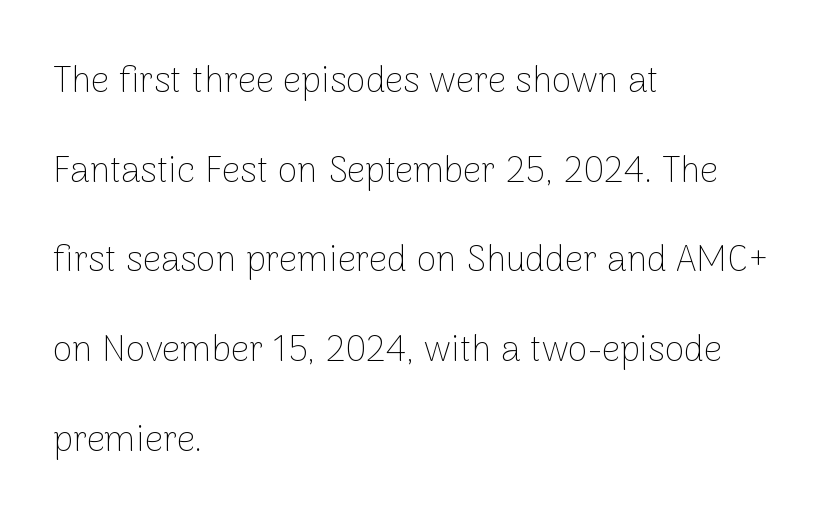
{"serif": "no", "italic": "no", "bold": "no", "weight": "thin", "width": "normal", "stroke_contrast": "low", "x_height": "medium", "monospaced": "no", "underline": "no", "align": "left", "line_spacing": "loose", "line_spacing_ratio": 2.49, "letter_spacing": "normal", "letter_spacing_em": 0.0, "glyph_px": 36}
